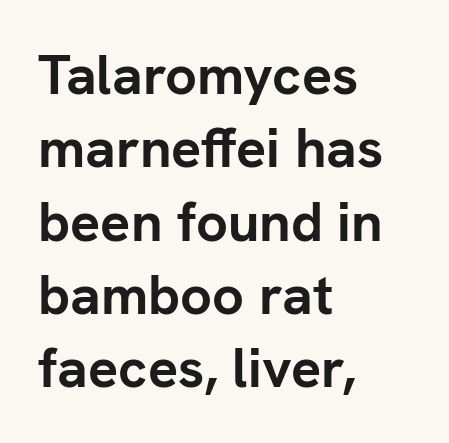
The image shows 56 px semibold sans-serif type, upright; set left-aligned, normal line spacing (1.31x), normal letter spacing, not underlined; low stroke contrast and a medium x-height.
